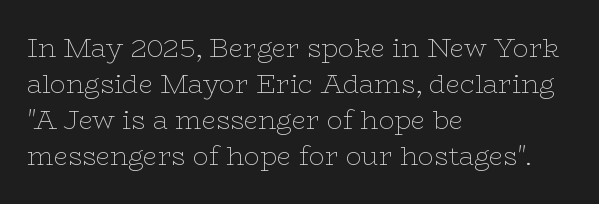
{"italic": "no", "bold": "no", "underline": "no", "align": "left", "line_spacing": "normal", "line_spacing_ratio": 1.39, "letter_spacing": "normal", "letter_spacing_em": 0.0, "glyph_px": 26}
